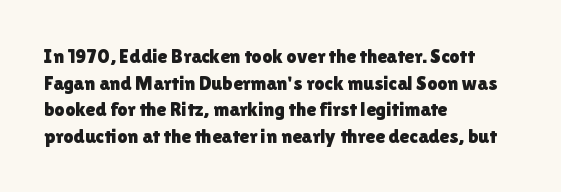
Q: Is the text italic (slanted)? A: No, it is upright.
Q: Is the text underlined? A: No.
Q: How is the paragraph aligned? A: Left-aligned.
Q: Is the spacing between letters normal or unusually wide? A: Normal.
Q: Is the spacing between lines tight, normal or loose? A: Normal.
